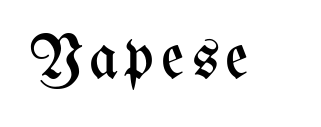
{"italic": "no", "bold": "no", "weight": "regular", "width": "condensed", "stroke_contrast": "medium", "x_height": "medium", "monospaced": "no", "underline": "no", "glyph_px": 63}
